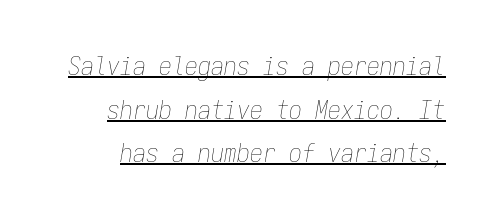
Q: Is the text bold? A: No.
Q: Is the text italic (slanted)? A: Yes, it leans right by about 9 degrees.
Q: Is the text underlined? A: Yes.
Q: Is the spacing between letters normal or unusually wide? A: Normal.
Q: Is the spacing between lines tight, normal or loose? A: Normal.
